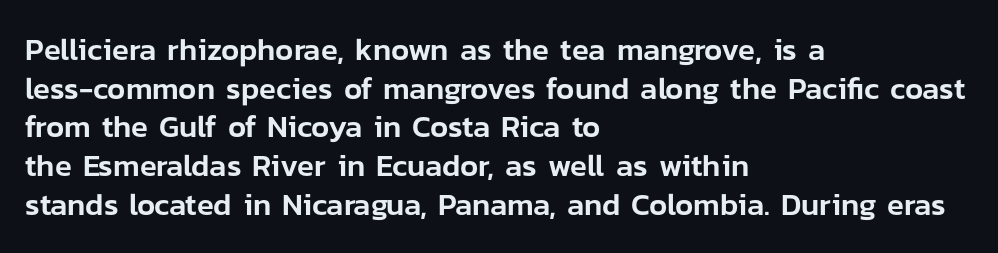
Characters remain perfectly vertical along every line. The foot of each line stays bare and open. Is the letter spacing exaggerated? No — it looks like the ordinary default. Horizontal alignment here is leftward, the default for most running prose. The designer left line spacing at the default.
